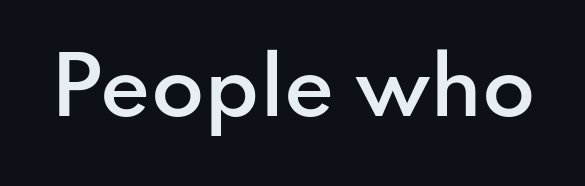
Q: Is the text bold? A: Semi-bold.
Q: Is the text italic (slanted)? A: No, it is upright.
Q: Is the typeface a serif or a sans-serif typeface? A: Sans-serif.
Q: Is the text underlined? A: No.
Q: Is the spacing between letters normal or unusually wide? A: Normal.
Q: Width (condensed, normal, or wide)? A: Normal.
Q: Stroke contrast? A: Low.
Q: x-height? A: Small.
Q: Monospaced? A: No.
